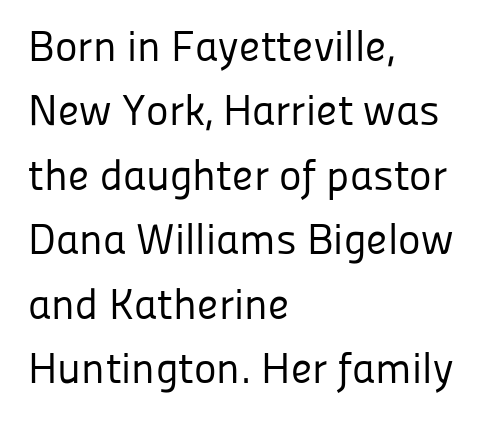
No italicization has been applied; the sample stays upright. Any mark beneath the type? The region is blank. Glyph-to-glyph distance matches everyday printed text. Does the copy run flush right? No — it runs flush left. A sans-serif font was chosen for this passage. This sample has the flowing, uneven cadence of proportional lettering.
